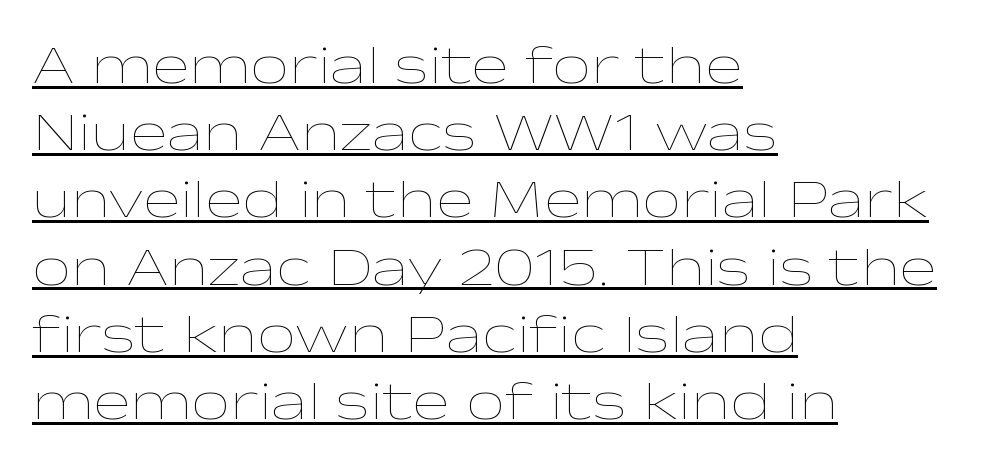
Q: Is the text bold? A: No.
Q: Is the text italic (slanted)? A: No, it is upright.
Q: Is the text underlined? A: Yes.
Q: How is the paragraph aligned? A: Left-aligned.
Q: Is the spacing between letters normal or unusually wide? A: Normal.
Q: Width (condensed, normal, or wide)? A: Wide.
Q: Stroke contrast? A: Low.
Q: x-height? A: Medium.
Q: Monospaced? A: No.
